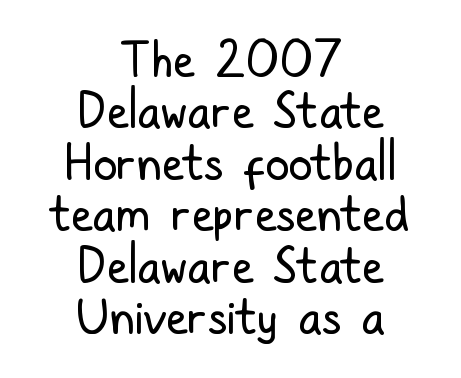
Q: Is the text bold? A: No.
Q: Is the text italic (slanted)? A: No, it is upright.
Q: Is the typeface a serif or a sans-serif typeface? A: Sans-serif.
Q: Is the text underlined? A: No.
Q: How is the paragraph aligned? A: Centered.
Q: Is the spacing between letters normal or unusually wide? A: Normal.
Q: Is the spacing between lines tight, normal or loose? A: Tight.
Q: Width (condensed, normal, or wide)? A: Condensed.
Q: Stroke contrast? A: Low.
Q: x-height? A: Medium.
Q: Monospaced? A: No.
